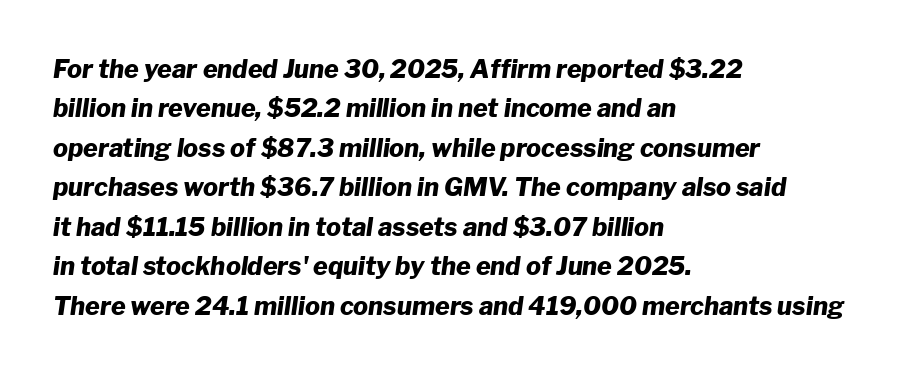
Honestly, there is no underline to notice here at all. The letters are slanted; this is an italic face. These lines sit exactly where default settings would place them. Leftover space on each line is placed entirely after the last word.
